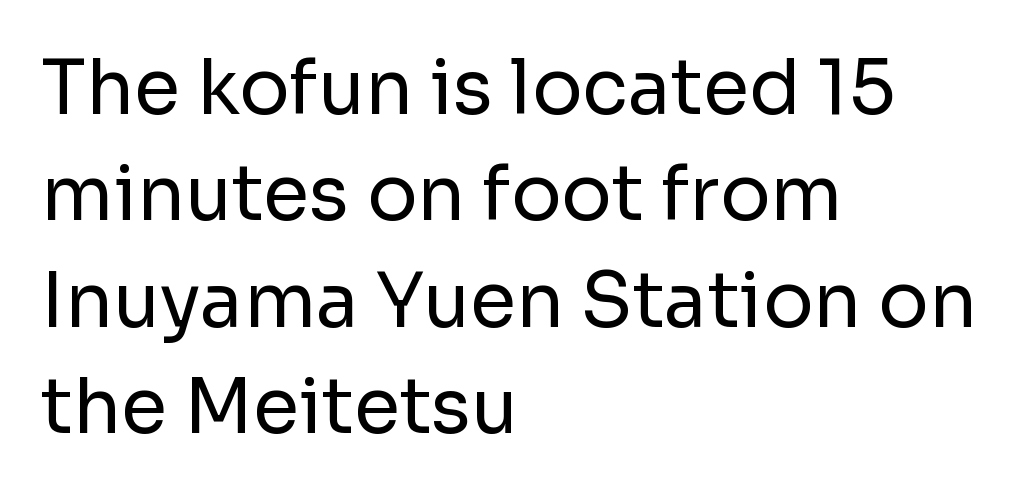
{"serif": "no", "italic": "no", "bold": "no", "weight": "regular", "width": "normal", "stroke_contrast": "low", "x_height": "medium", "monospaced": "no", "underline": "no", "align": "left", "line_spacing": "normal", "line_spacing_ratio": 1.42, "letter_spacing": "normal", "letter_spacing_em": 0.0, "glyph_px": 75}
